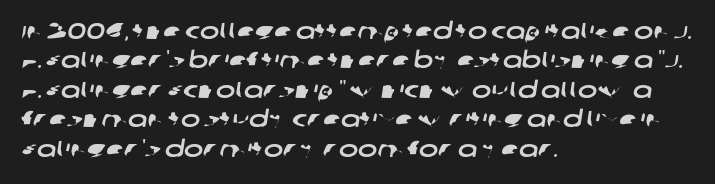
{"underline": "no", "align": "left", "line_spacing": "normal", "line_spacing_ratio": 1.28, "letter_spacing": "normal", "letter_spacing_em": 0.0, "glyph_px": 23}
